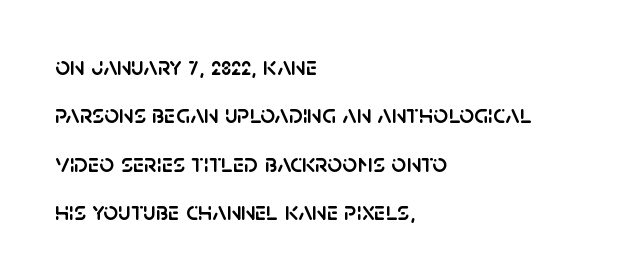
The image shows 26 px text type, upright; set left-aligned, line spacing 1.86x, normal letter spacing, not underlined.
